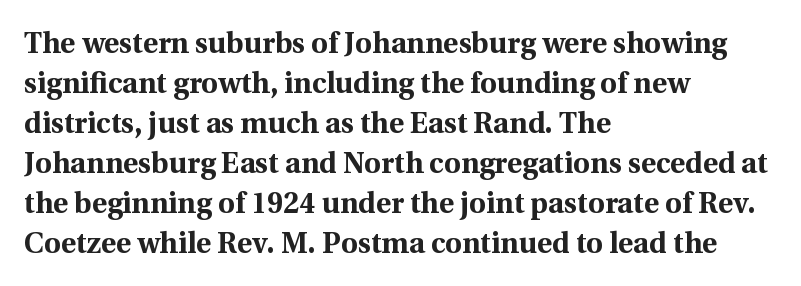
Caption: bold face, heavy strokes. The letters stand straight up with perfectly vertical stems. Characters follow at the spacing the type designer built in. Underlining? Definitely not there. The passage shown is typed in a proportional face where columns would drift. One-word summary of the alignment: left.
